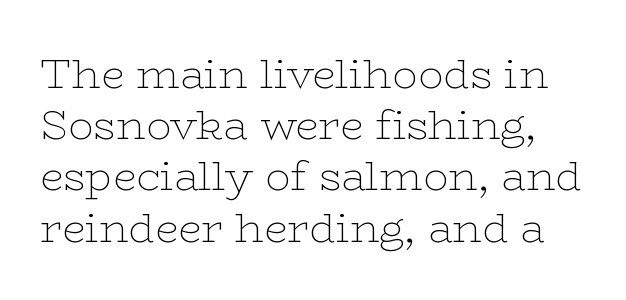
Q: Is the text bold? A: No.
Q: Is the text italic (slanted)? A: No, it is upright.
Q: Is the typeface a serif or a sans-serif typeface? A: Serif.
Q: Is the text underlined? A: No.
Q: Is the spacing between letters normal or unusually wide? A: Normal.
Q: Width (condensed, normal, or wide)? A: Wide.
Q: Stroke contrast? A: Low.
Q: x-height? A: Medium.
Q: Monospaced? A: No.
